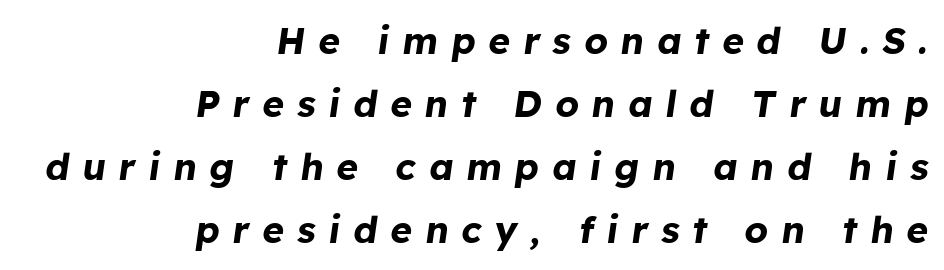
The rendering uses a moderate line-height, typical for paragraphs. Beneath every word, the page is bare. Visually the block forms a straight wall on the right and a jagged coastline on the left. On the weight axis this lands at bold, roughly 700. Glyph-to-glyph distance is far greater than everyday printed text. Italic? Definitely — the glyphs are oblique.
